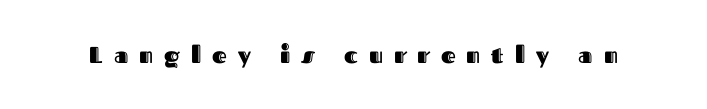
Q: Is the text italic (slanted)? A: No, it is upright.
Q: Is the text underlined? A: No.
Q: Is the spacing between letters normal or unusually wide? A: Unusually wide.
